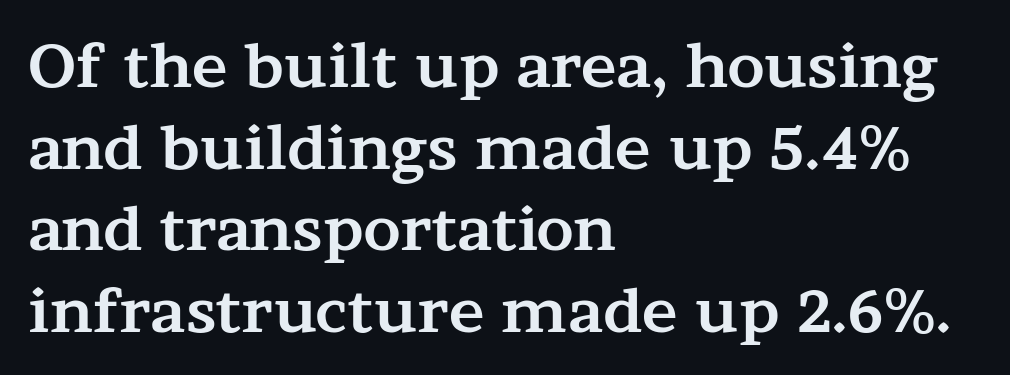
{"serif": "yes", "italic": "no", "bold": "yes", "weight": "bold", "width": "wide", "stroke_contrast": "medium", "x_height": "medium", "monospaced": "no", "underline": "no", "align": "left", "line_spacing": "normal", "line_spacing_ratio": 1.36, "letter_spacing": "normal", "letter_spacing_em": 0.0, "glyph_px": 60}
